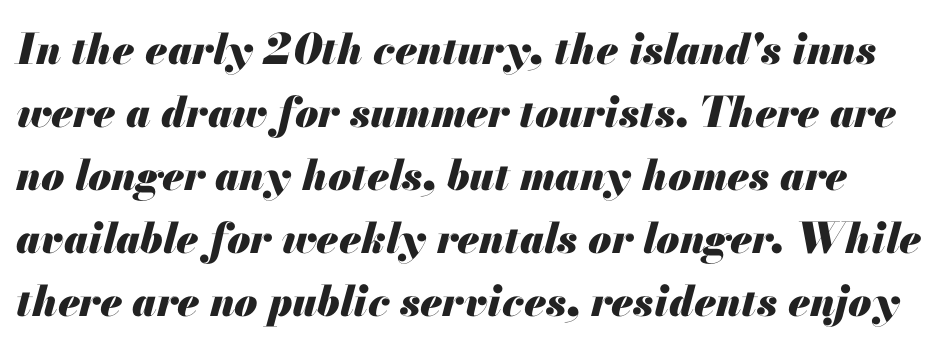
{"italic": "yes", "lean": "right", "slant_degrees": 13, "bold": "yes", "weight": "heavy", "width": "normal", "stroke_contrast": "medium", "x_height": "small", "monospaced": "no", "underline": "no", "line_spacing": "normal", "line_spacing_ratio": 1.5, "letter_spacing": "normal", "letter_spacing_em": 0.0, "glyph_px": 42}
